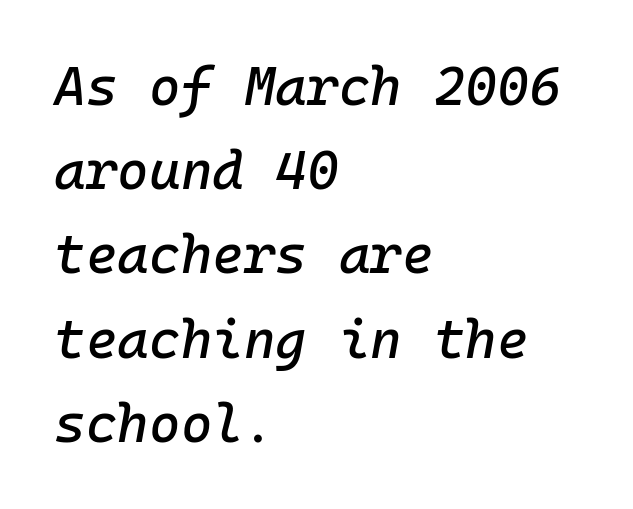
Q: Is the text italic (slanted)? A: Yes, it leans right by about 10 degrees.
Q: Is the text underlined? A: No.
Q: How is the paragraph aligned? A: Left-aligned.
Q: Is the spacing between letters normal or unusually wide? A: Normal.
Q: Is the spacing between lines tight, normal or loose? A: Normal.
Q: Width (condensed, normal, or wide)? A: Normal.
Q: Stroke contrast? A: Low.
Q: x-height? A: Medium.
Q: Monospaced? A: Yes.
